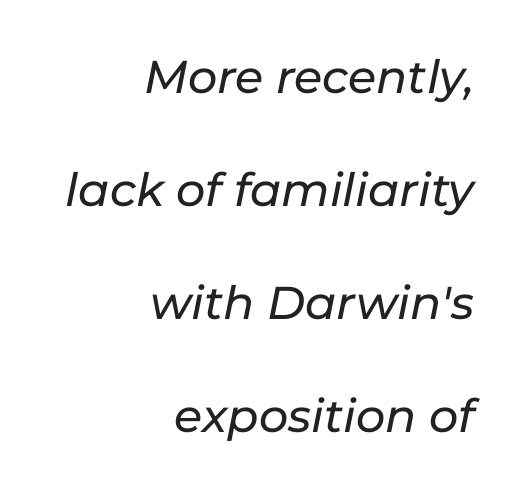
The image shows 46 px text type, italic (leaning right); set right-aligned, loose line spacing (2.46x), normal letter spacing, not underlined; low stroke contrast and a medium x-height.
